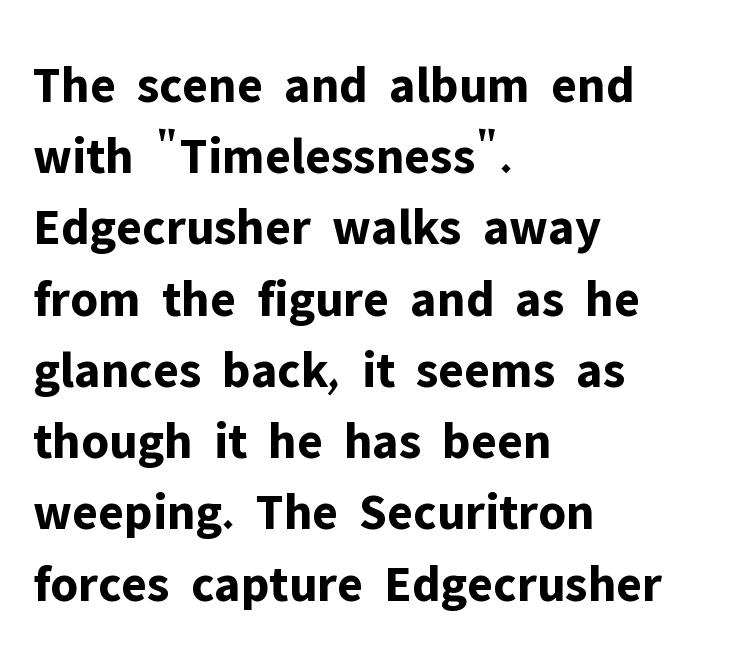
Q: Is the text bold? A: Yes.
Q: Is the text italic (slanted)? A: No, it is upright.
Q: Is the typeface a serif or a sans-serif typeface? A: Sans-serif.
Q: Is the text underlined? A: No.
Q: How is the paragraph aligned? A: Left-aligned.
Q: Is the spacing between letters normal or unusually wide? A: Normal.
Q: Is the spacing between lines tight, normal or loose? A: Normal.
Q: Width (condensed, normal, or wide)? A: Normal.
Q: Stroke contrast? A: Low.
Q: x-height? A: Medium.
Q: Monospaced? A: No.
